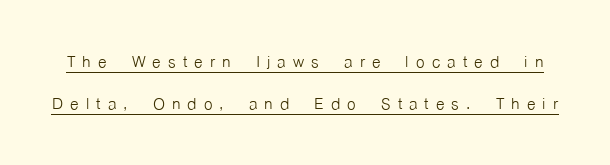
The image shows 22 px text type, upright; set loose line spacing (1.9x), unusually wide letter spacing (+0.32 em), underlined.
